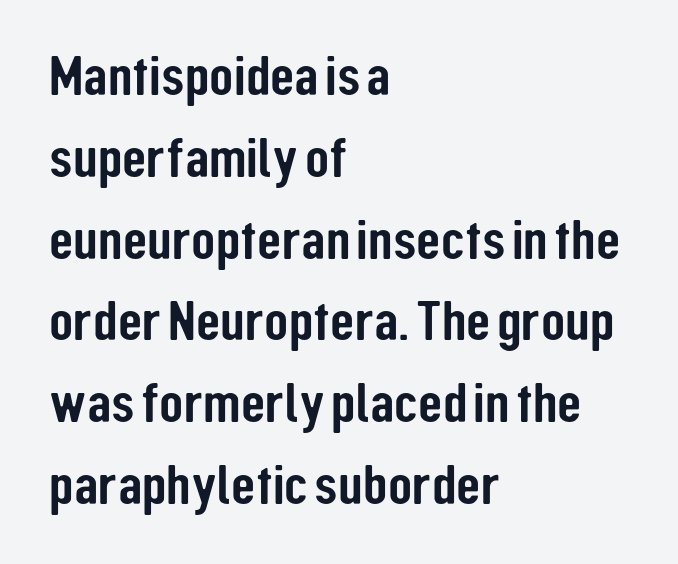
{"serif": "no", "italic": "no", "width": "condensed", "stroke_contrast": "low", "x_height": "medium", "monospaced": "no", "underline": "no", "align": "left", "line_spacing": "normal", "line_spacing_ratio": 1.46, "letter_spacing": "normal", "letter_spacing_em": 0.0, "glyph_px": 56}
